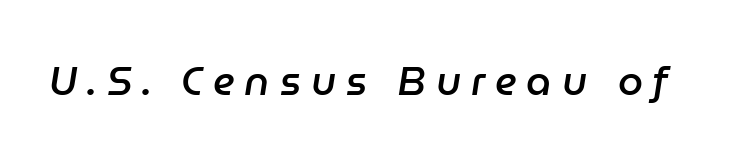
{"italic": "yes", "lean": "right", "slant_degrees": 9, "bold": "semi", "weight": "semibold", "width": "normal", "stroke_contrast": "low", "x_height": "medium", "monospaced": "no", "underline": "no", "letter_spacing": "wide", "letter_spacing_em": 0.25, "glyph_px": 40}
